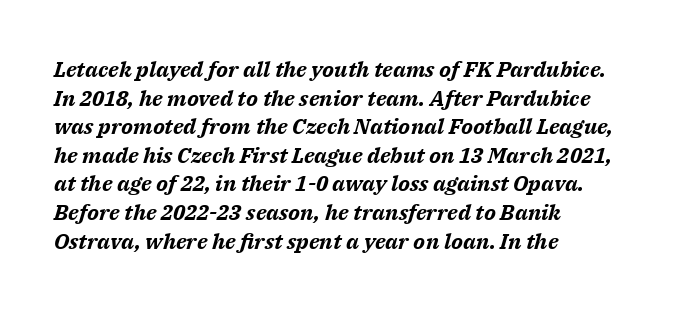
Q: Is the text bold? A: Yes.
Q: Is the text italic (slanted)? A: Yes, it leans right by about 14 degrees.
Q: Is the text underlined? A: No.
Q: How is the paragraph aligned? A: Left-aligned.
Q: Is the spacing between letters normal or unusually wide? A: Normal.
Q: Is the spacing between lines tight, normal or loose? A: Normal.
